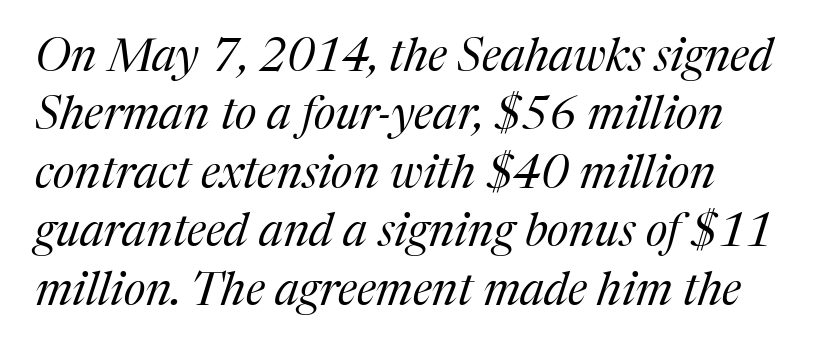
{"serif": "yes", "italic": "yes", "lean": "right", "slant_degrees": 17, "bold": "no", "weight": "regular", "width": "normal", "stroke_contrast": "medium", "x_height": "medium", "monospaced": "no", "underline": "no", "align": "left", "line_spacing": "normal", "line_spacing_ratio": 1.27, "letter_spacing": "normal", "letter_spacing_em": 0.0, "glyph_px": 46}
